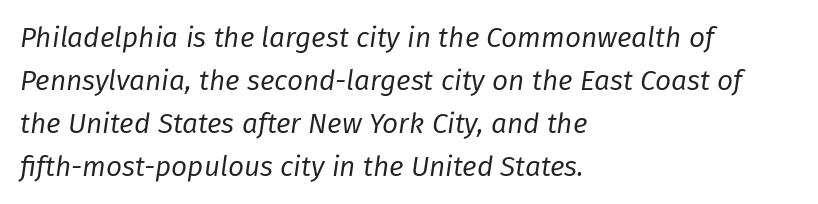
{"italic": "yes", "lean": "right", "slant_degrees": 8, "bold": "no", "weight": "regular", "width": "normal", "stroke_contrast": "low", "x_height": "medium", "monospaced": "no", "underline": "no", "align": "left", "line_spacing": "normal", "line_spacing_ratio": 1.53, "letter_spacing": "normal", "letter_spacing_em": 0.0, "glyph_px": 28}
